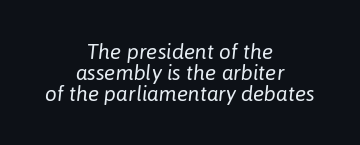
The image shows 21 px text type, italic (leaning right); set centered, tight line spacing (1.0x), normal letter spacing, not underlined.
